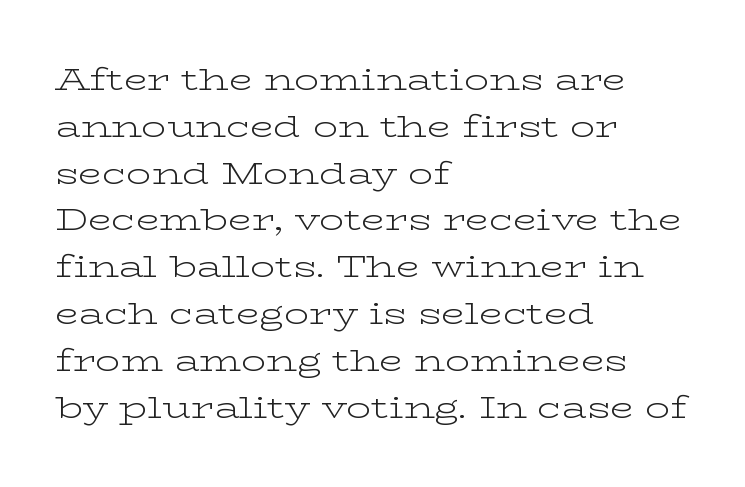
The passage shown is not underscored anywhere. Notice how descenders clear the ascenders below comfortably — that's standard leading. Heft: none added — not bold. The font's upright variant was chosen for this text. Left-aligned paragraph, ragged on the right.
